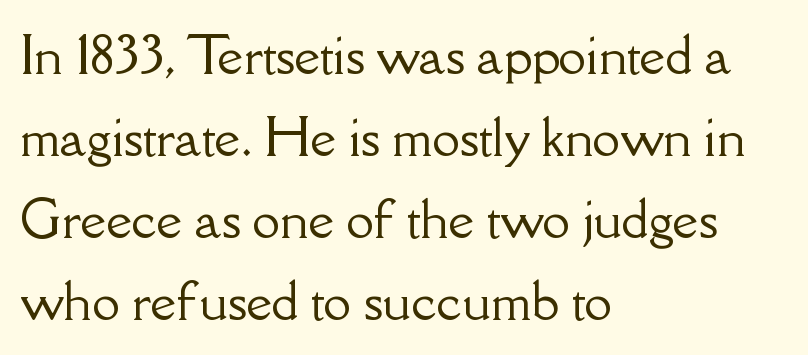
Q: Is the text italic (slanted)? A: No, it is upright.
Q: Is the typeface a serif or a sans-serif typeface? A: Serif.
Q: Is the text underlined? A: No.
Q: How is the paragraph aligned? A: Left-aligned.
Q: Is the spacing between letters normal or unusually wide? A: Normal.
Q: Is the spacing between lines tight, normal or loose? A: Normal.
Q: Width (condensed, normal, or wide)? A: Normal.
Q: Stroke contrast? A: Low.
Q: x-height? A: Small.
Q: Monospaced? A: No.
